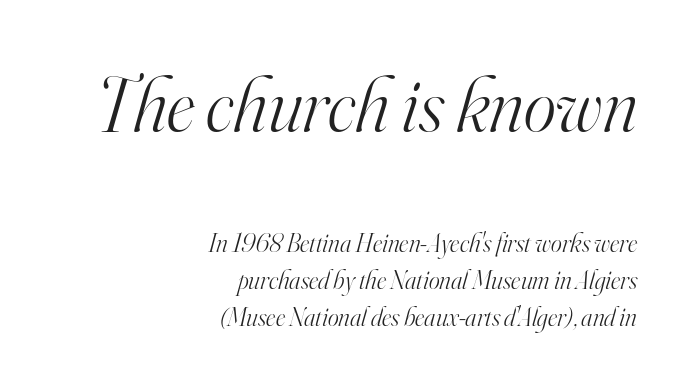
Q: Is the text bold? A: No.
Q: Is the text italic (slanted)? A: Yes, it leans right by about 16 degrees.
Q: Is the typeface a serif or a sans-serif typeface? A: Serif.
Q: Is the text underlined? A: No.
Q: How is the paragraph aligned? A: Right-aligned.
Q: Is the spacing between letters normal or unusually wide? A: Normal.
Q: Is the spacing between lines tight, normal or loose? A: Normal.
Q: Which block of text is set in a larger size, the first (top) or the second (bottom)? A: The first (top) one.
Q: Width (condensed, normal, or wide)? A: Normal.
Q: Stroke contrast? A: High.
Q: x-height? A: Small.
Q: Monospaced? A: No.
